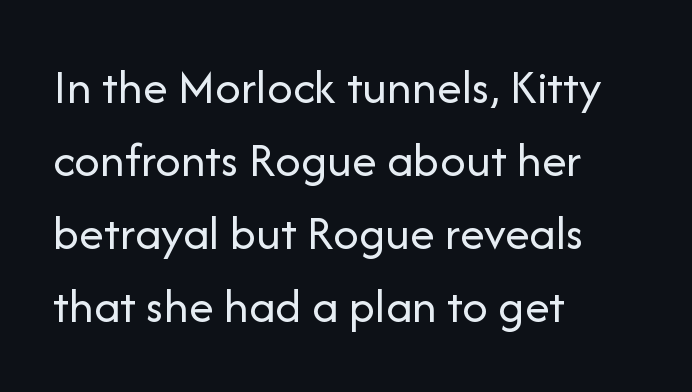
{"serif": "no", "italic": "no", "bold": "no", "weight": "regular", "width": "normal", "stroke_contrast": "low", "x_height": "medium", "monospaced": "no", "underline": "no", "align": "left", "line_spacing": "normal", "line_spacing_ratio": 1.46, "letter_spacing": "normal", "letter_spacing_em": 0.0, "glyph_px": 50}
